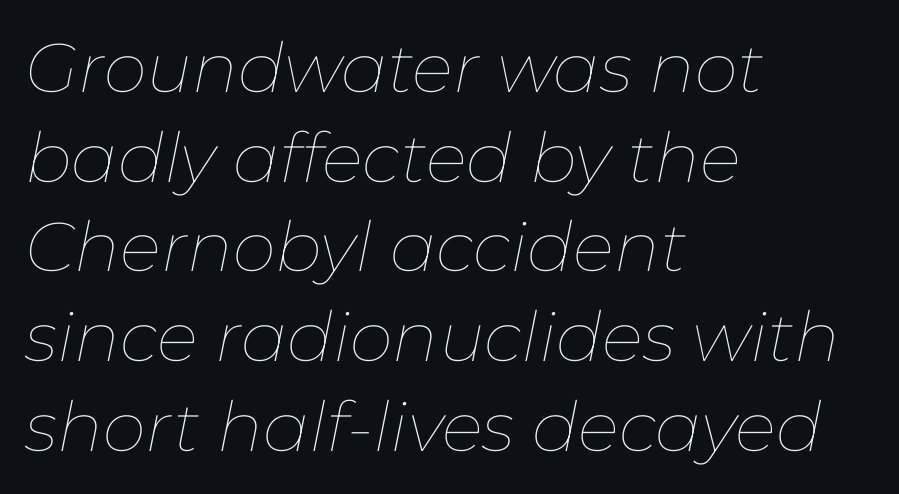
Normally led — the rows are evenly, conventionally spaced. Reading down the block, your eye returns to a fixed left position each line. Spacing verdict: proportional, widths tailored to each character. Each word holds together tightly as a unit, with standard inter-letter gaps. Vertical stems look standard width or narrower in stroke. Italic: yes, the glyphs are oblique.
